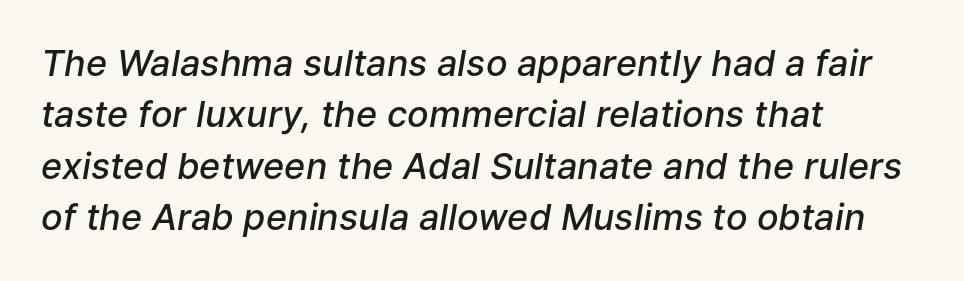
Q: Is the text bold? A: Semi-bold.
Q: Is the text italic (slanted)? A: Yes, it leans right by about 9 degrees.
Q: Is the text underlined? A: No.
Q: How is the paragraph aligned? A: Left-aligned.
Q: Is the spacing between letters normal or unusually wide? A: Normal.
Q: Is the spacing between lines tight, normal or loose? A: Normal.
Q: Width (condensed, normal, or wide)? A: Normal.
Q: Stroke contrast? A: Low.
Q: x-height? A: Medium.
Q: Monospaced? A: No.
